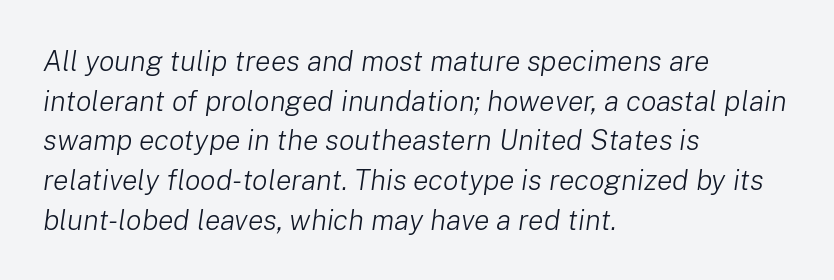
Q: Is the text bold? A: No.
Q: Is the text italic (slanted)? A: Yes, it leans right by about 8 degrees.
Q: Is the text underlined? A: No.
Q: How is the paragraph aligned? A: Left-aligned.
Q: Is the spacing between letters normal or unusually wide? A: Normal.
Q: Is the spacing between lines tight, normal or loose? A: Normal.
Q: Width (condensed, normal, or wide)? A: Normal.
Q: Stroke contrast? A: Low.
Q: x-height? A: Medium.
Q: Monospaced? A: No.
